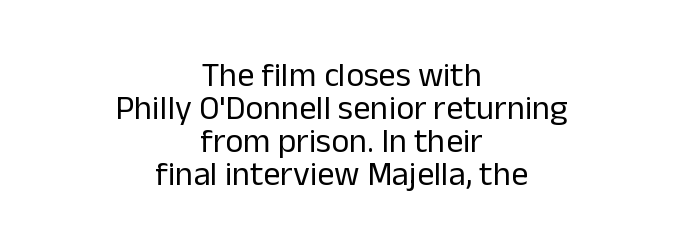
Q: Is the text bold? A: No.
Q: Is the text italic (slanted)? A: No, it is upright.
Q: Is the typeface a serif or a sans-serif typeface? A: Sans-serif.
Q: Is the text underlined? A: No.
Q: How is the paragraph aligned? A: Centered.
Q: Is the spacing between letters normal or unusually wide? A: Normal.
Q: Is the spacing between lines tight, normal or loose? A: Tight.
Q: Width (condensed, normal, or wide)? A: Normal.
Q: Stroke contrast? A: Low.
Q: x-height? A: Medium.
Q: Monospaced? A: No.
